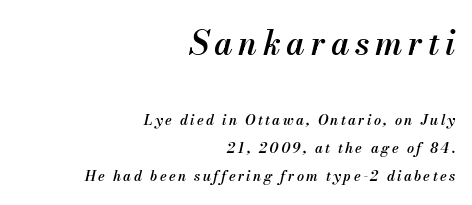
The upper block of text is set noticeably larger than the block beneath it. This rendering uses right alignment, leaving the left contour irregular. Only glyphs here, with clear space below each row. The vertical gap from one line to the next is large. Italic: yes, the glyphs are oblique. Weight: semibold (demi).
